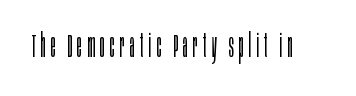
Words float on clear page, feet unadorned. Is this a fixed-width face? No — the glyphs have proportional, varying widths. A light-to-regular cut is what we see here. The passage shown is typeset with a sans-serif family.
